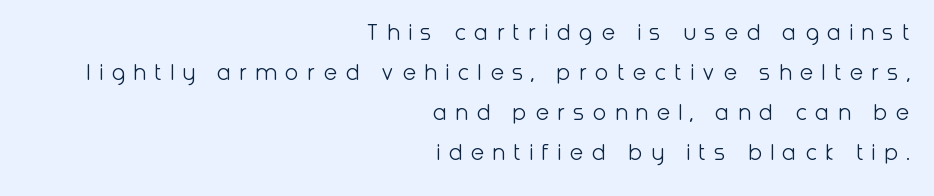
Q: Is the text bold? A: No.
Q: Is the text italic (slanted)? A: No, it is upright.
Q: Is the text underlined? A: No.
Q: How is the paragraph aligned? A: Right-aligned.
Q: Is the spacing between letters normal or unusually wide? A: Unusually wide.
Q: Is the spacing between lines tight, normal or loose? A: Normal.
